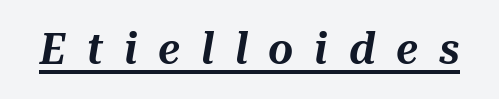
The tracking reads as deliberately expanded to a designer's eye. Notice how a bar underscores the lettering throughout. The letters advance in unequal steps, a hallmark of proportional type. Emphasis-style slanted type is in use.
